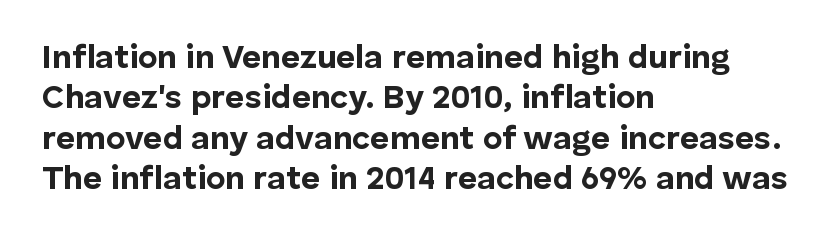
Anything drawn beneath the words? Only blank space. Looks like regular typesetting: each glyph gets only the width it needs. Nothing unusual about the tracking: characters are spaced as the font intends. Does the type have serifs? No, each stem ends abruptly. Is there any slant? The stems are plumb. Is the type bold? Yes — the strokes are clearly thick and heavy.
